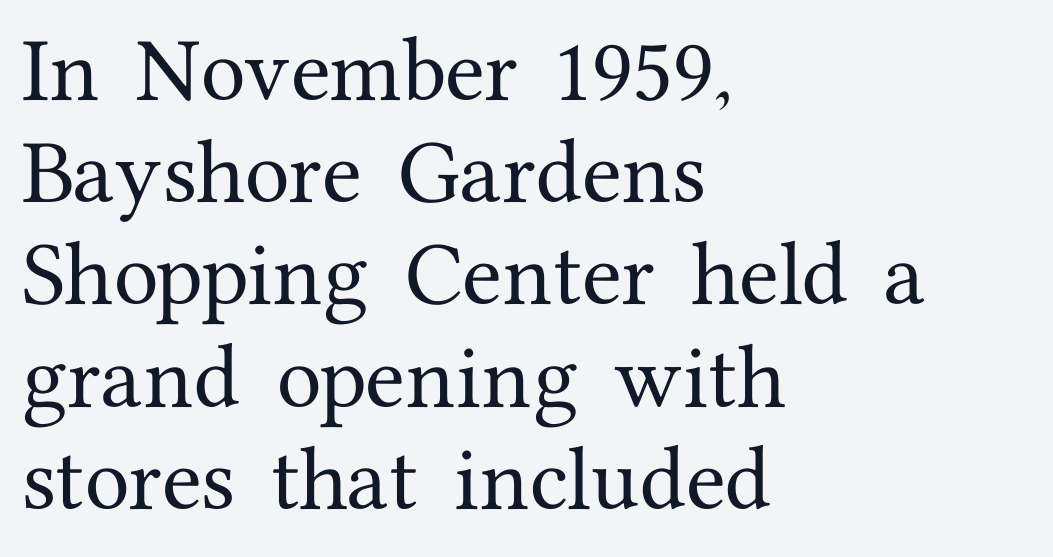
The image shows 73 px serif type, upright; set left-aligned, normal line spacing (1.4x), normal letter spacing, not underlined; medium stroke contrast and a medium x-height.
